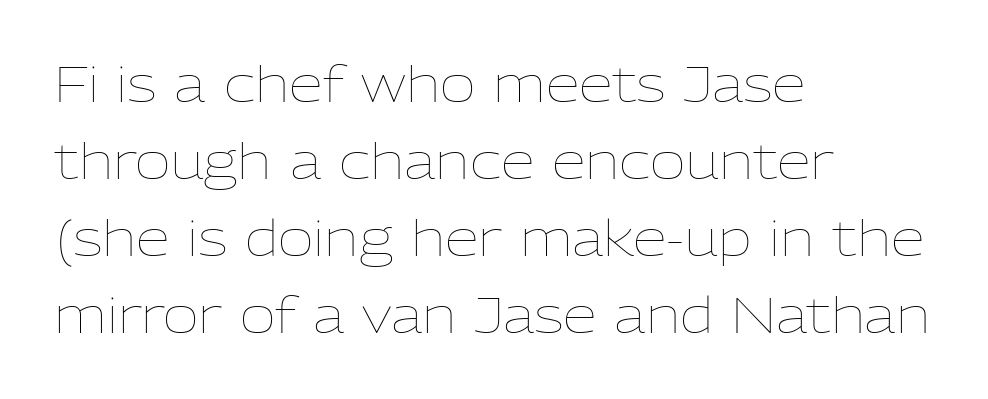
{"italic": "no", "bold": "no", "weight": "thin", "width": "normal", "stroke_contrast": "low", "x_height": "medium", "monospaced": "no", "underline": "no", "align": "left", "line_spacing": "normal", "line_spacing_ratio": 1.57, "letter_spacing": "normal", "letter_spacing_em": 0.0, "glyph_px": 49}
